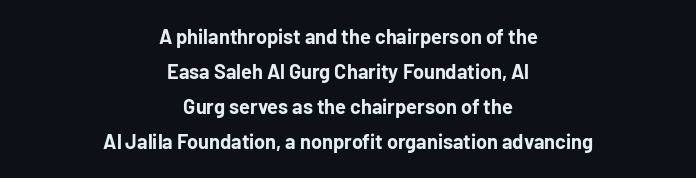
The image shows 20 px bold type, upright; set centered, line spacing 1.75x, normal letter spacing, not underlined.
